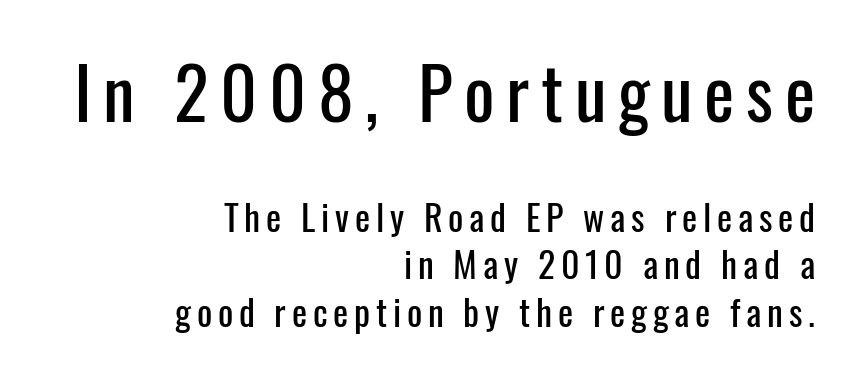
{"serif": "no", "italic": "no", "width": "condensed", "stroke_contrast": "low", "x_height": "medium", "monospaced": "no", "underline": "no", "align": "right", "line_spacing": "normal", "line_spacing_ratio": 1.32, "larger_block": "first", "size_ratio": 2.0, "glyph_px": 72}
